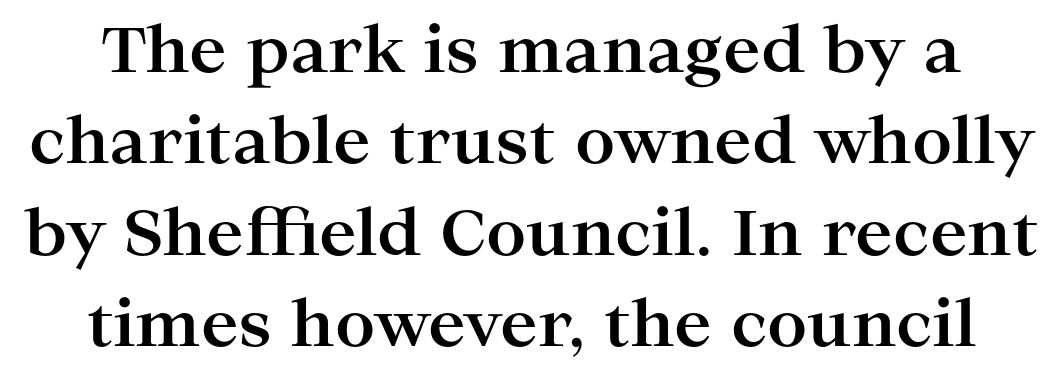
{"serif": "yes", "italic": "no", "bold": "yes", "weight": "bold", "width": "wide", "stroke_contrast": "high", "x_height": "medium", "monospaced": "no", "underline": "no", "line_spacing": "normal", "line_spacing_ratio": 1.45, "letter_spacing": "normal", "letter_spacing_em": 0.0, "glyph_px": 63}
